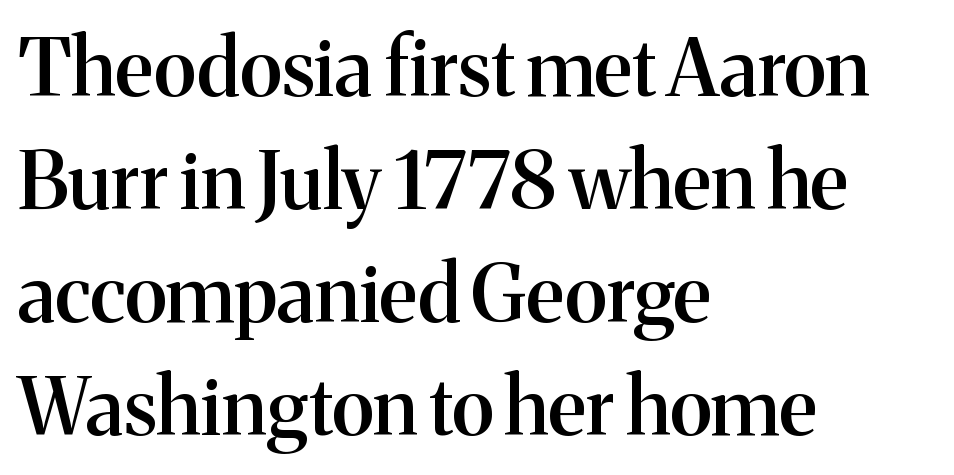
{"serif": "yes", "italic": "no", "bold": "semi", "weight": "semibold", "width": "normal", "stroke_contrast": "medium", "x_height": "medium", "monospaced": "no", "underline": "no", "align": "left", "line_spacing": "normal", "line_spacing_ratio": 1.43, "letter_spacing": "normal", "letter_spacing_em": 0.0, "glyph_px": 79}
